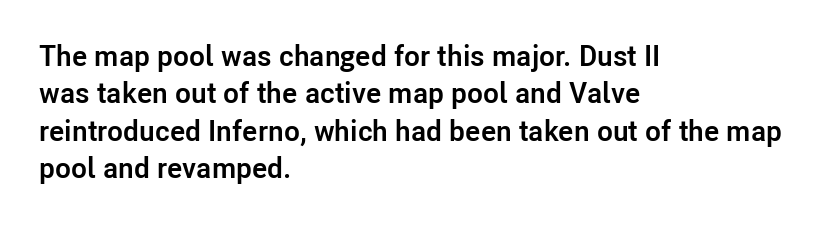
Q: Is the text bold? A: Yes.
Q: Is the text italic (slanted)? A: No, it is upright.
Q: Is the typeface a serif or a sans-serif typeface? A: Sans-serif.
Q: Is the text underlined? A: No.
Q: How is the paragraph aligned? A: Left-aligned.
Q: Is the spacing between letters normal or unusually wide? A: Normal.
Q: Is the spacing between lines tight, normal or loose? A: Normal.
Q: Width (condensed, normal, or wide)? A: Normal.
Q: Stroke contrast? A: Low.
Q: x-height? A: Medium.
Q: Monospaced? A: No.
